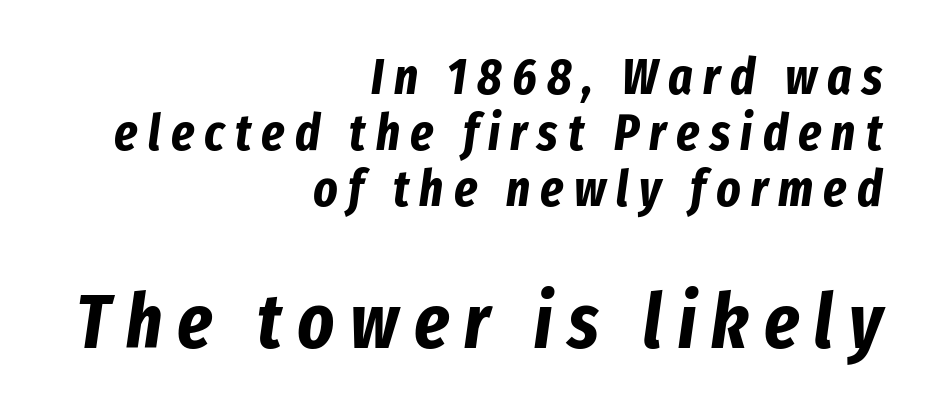
{"italic": "yes", "lean": "right", "slant_degrees": 8, "bold": "yes", "weight": "bold", "width": "condensed", "stroke_contrast": "low", "x_height": "medium", "monospaced": "no", "underline": "no", "align": "right", "line_spacing": "tight", "line_spacing_ratio": 1.1, "letter_spacing": "wide", "letter_spacing_em": 0.2, "larger_block": "second", "size_ratio": 1.51, "glyph_px": 77}
